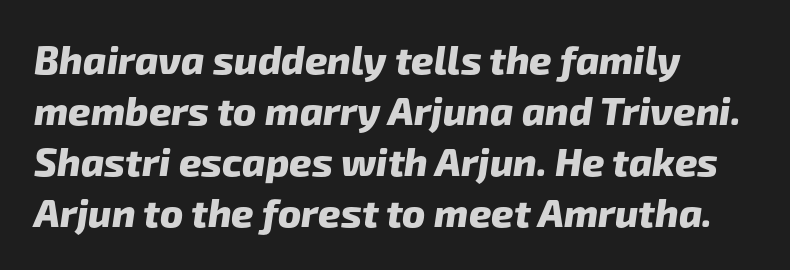
The image shows 39 px heavy sans-serif type; set left-aligned, normal line spacing (1.31x), normal letter spacing, not underlined; low stroke contrast and a medium x-height.
